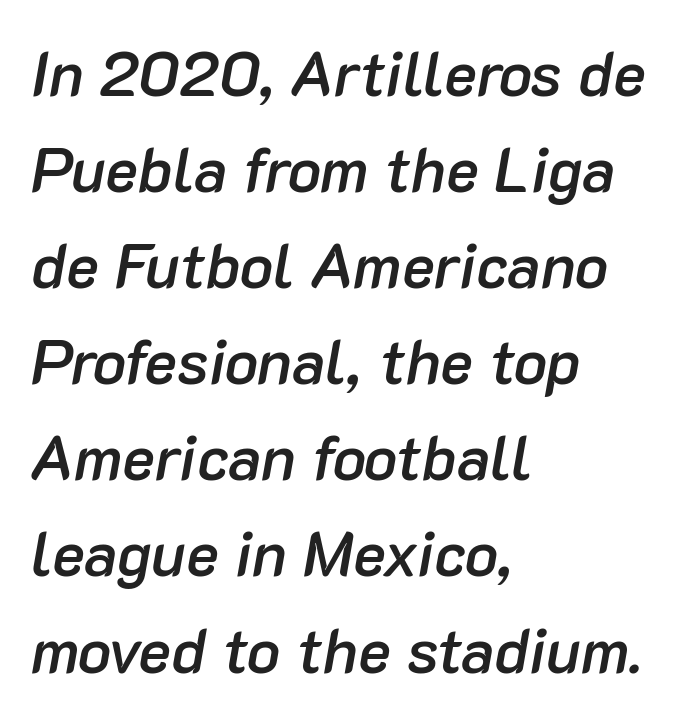
The image shows 62 px semibold type, italic (leaning right); set left-aligned, normal line spacing (1.55x), normal letter spacing, not underlined; low stroke contrast and a medium x-height.
